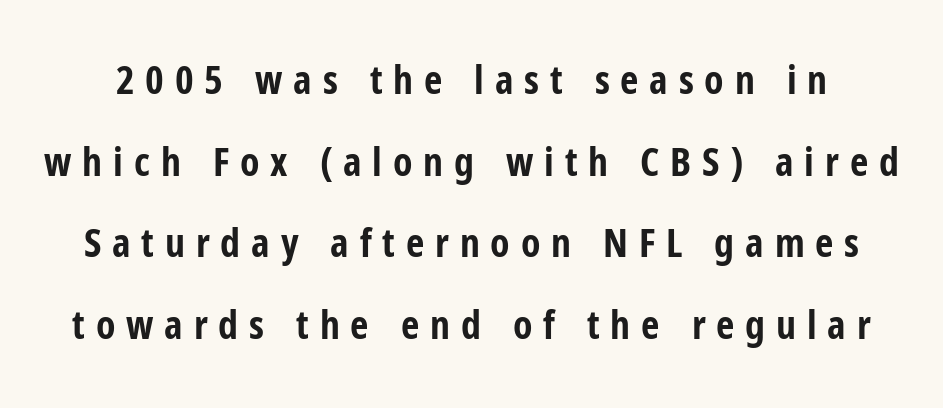
Spacing between characters has been opened up far beyond the box default. Strong, thick strokes mark this as bold type. Posture: straight, roman, zero tilt. Note the varied advance widths — an 'i' is clearly narrower than an 'm'. Underlining? Definitely not there.
